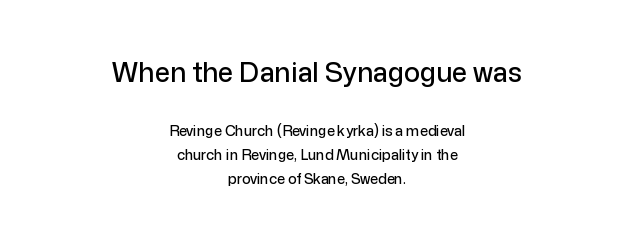
{"italic": "no", "underline": "no", "align": "center", "line_spacing": "normal", "line_spacing_ratio": 1.69, "letter_spacing": "normal", "letter_spacing_em": 0.0, "larger_block": "first", "size_ratio": 1.93, "glyph_px": 27}
